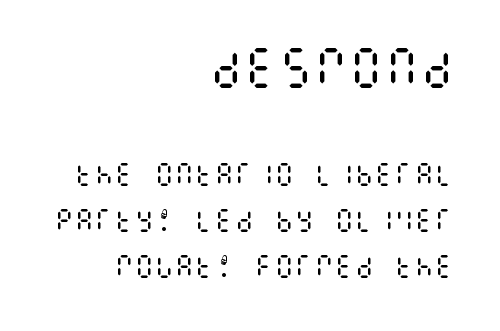
The image shows 44 px regular-weight, condensed type, upright; set right-aligned, line spacing 1.84x, normal letter spacing, not underlined; the first (top) block is 1.76x larger; medium stroke contrast and a large x-height.
